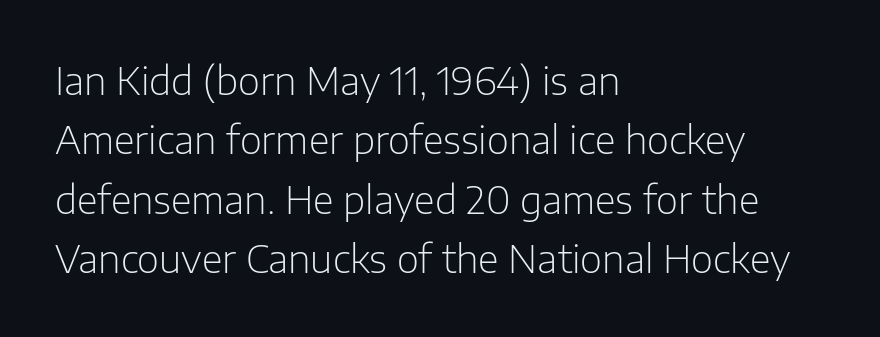
{"serif": "no", "italic": "no", "bold": "no", "weight": "light", "width": "normal", "stroke_contrast": "low", "x_height": "medium", "monospaced": "no", "underline": "no", "align": "left", "line_spacing": "normal", "line_spacing_ratio": 1.56, "letter_spacing": "normal", "letter_spacing_em": 0.0, "glyph_px": 38}
